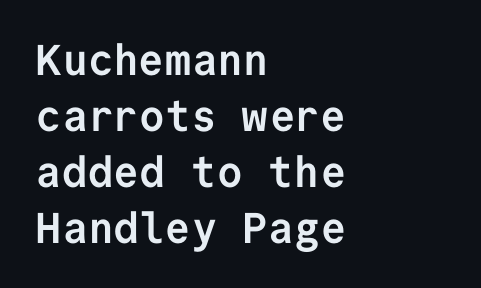
The image shows 43 px semibold sans-serif type, upright, monospaced; set left-aligned, normal line spacing (1.3x), normal letter spacing, not underlined; low stroke contrast and a medium x-height.
